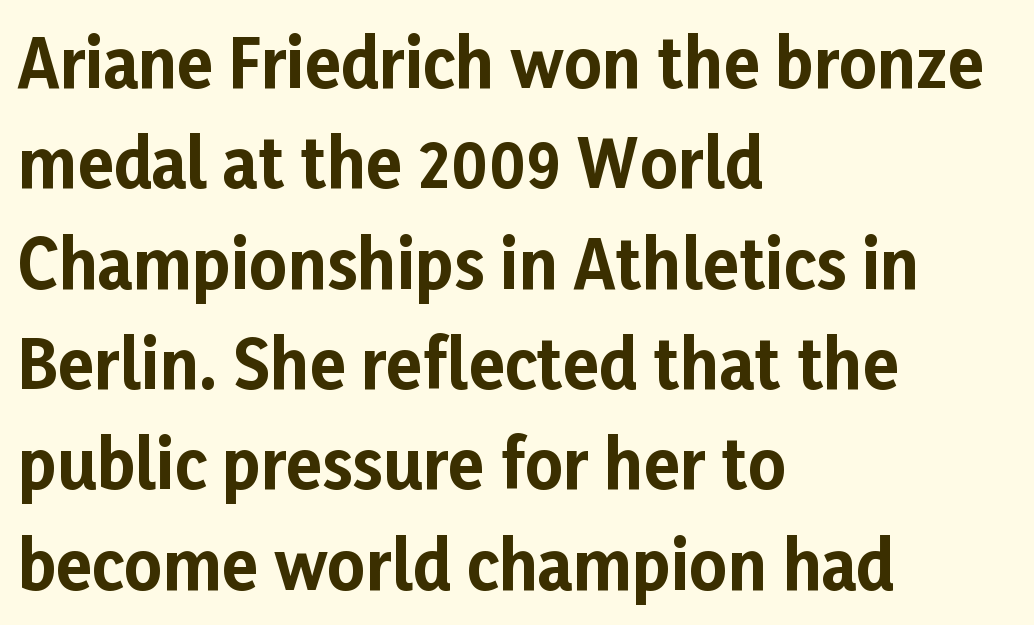
The image shows 66 px bold sans-serif type, upright; set left-aligned, normal line spacing (1.52x), normal letter spacing, not underlined; low stroke contrast and a medium x-height.
